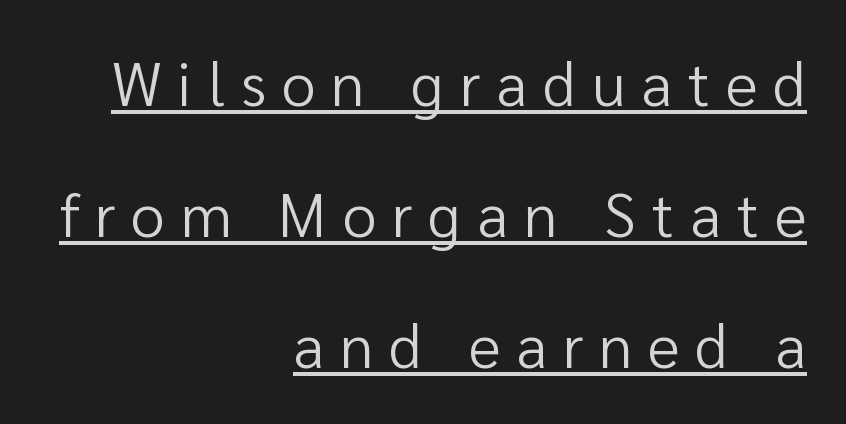
{"serif": "no", "italic": "no", "bold": "no", "weight": "regular", "width": "normal", "stroke_contrast": "low", "x_height": "medium", "monospaced": "no", "underline": "yes", "align": "right", "line_spacing": "loose", "line_spacing_ratio": 2.15, "letter_spacing": "wide", "letter_spacing_em": 0.26, "glyph_px": 61}
